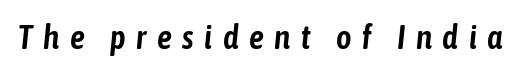
The image shows 33 px condensed type, italic (leaning right); set unusually wide letter spacing (+0.32 em), not underlined; low stroke contrast and a medium x-height.
